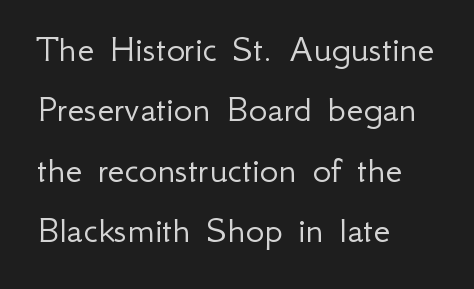
Q: Is the text bold? A: No.
Q: Is the text italic (slanted)? A: No, it is upright.
Q: Is the typeface a serif or a sans-serif typeface? A: Sans-serif.
Q: Is the text underlined? A: No.
Q: How is the paragraph aligned? A: Left-aligned.
Q: Is the spacing between letters normal or unusually wide? A: Normal.
Q: Is the spacing between lines tight, normal or loose? A: Normal.
Q: Width (condensed, normal, or wide)? A: Normal.
Q: Stroke contrast? A: Low.
Q: x-height? A: Small.
Q: Monospaced? A: No.
